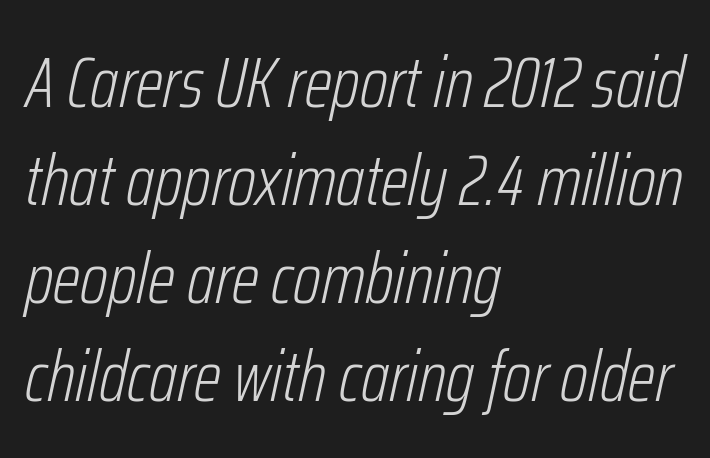
The string is rendered with underlining switched off. Think of a printed novel: that variable character pitch is what you see here. Regular leading. A classic flush-left, rag-right setting is used for this passage. There is no visible air inserted between adjacent glyphs. You can tell it's italic because the verticals aren't actually vertical.
